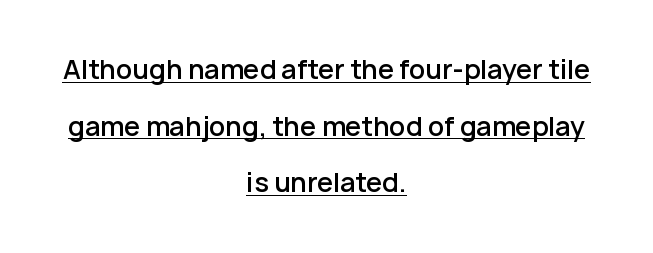
The typography opts for an upright posture over an oblique one. Looks like someone drew a line under every word here. Horizontal alignment here is central, giving a formal, balanced look. Short note: letters normally spaced.
